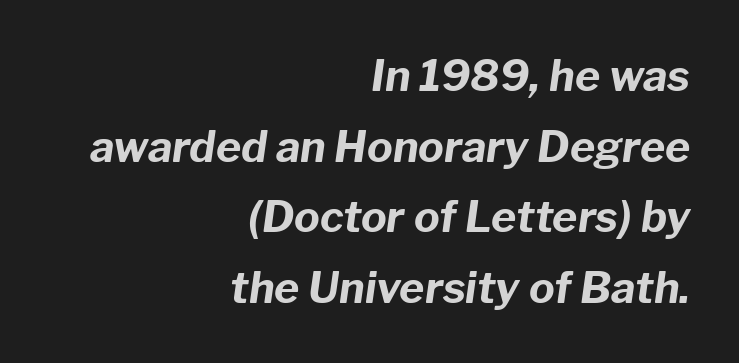
{"italic": "yes", "lean": "right", "slant_degrees": 8, "bold": "yes", "weight": "bold", "width": "normal", "stroke_contrast": "low", "x_height": "medium", "monospaced": "no", "underline": "no", "align": "right", "line_spacing": "normal", "line_spacing_ratio": 1.64, "letter_spacing": "normal", "letter_spacing_em": 0.0, "glyph_px": 43}
